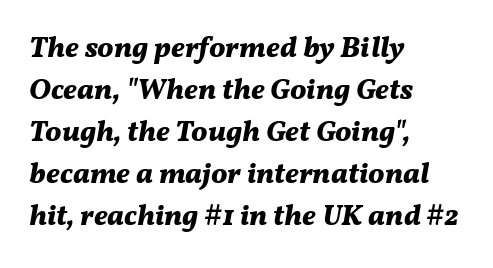
Q: Is the text bold? A: Yes.
Q: Is the text italic (slanted)? A: Yes, it leans right by about 11 degrees.
Q: Is the text underlined? A: No.
Q: How is the paragraph aligned? A: Left-aligned.
Q: Is the spacing between letters normal or unusually wide? A: Normal.
Q: Is the spacing between lines tight, normal or loose? A: Normal.
Q: Width (condensed, normal, or wide)? A: Normal.
Q: Stroke contrast? A: Medium.
Q: x-height? A: Medium.
Q: Monospaced? A: No.
